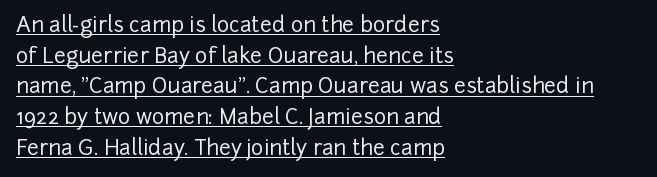
{"italic": "no", "underline": "yes", "align": "left", "line_spacing": "normal", "line_spacing_ratio": 1.46, "letter_spacing": "normal", "letter_spacing_em": 0.0, "glyph_px": 21}
